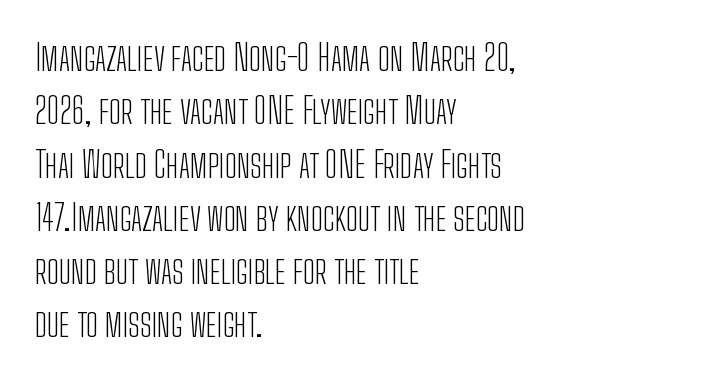
The typeface has the unassuming heft of standard copy or less. Varying glyph widths throughout — classic text-font behaviour. The axis of the letterforms is exactly vertical. A typesetter would call this leading conventional body-copy spacing. The lines are quadded left. Just letters on the line, the space beneath them empty.
